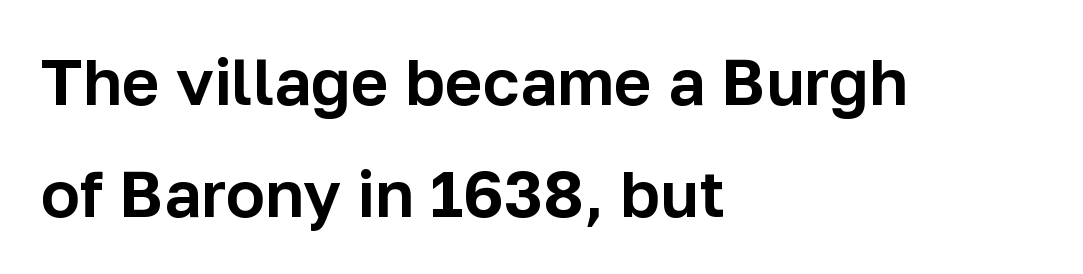
This rendering leaves character spacing at its baseline value. This is the regular roman posture of the typeface. Each letter's strokes conclude bluntly, with no projecting serifs. You could not count columns in this text — the font is proportionally spaced. Underline: absent. The lines in this sample share a left origin and differ only in where they stop.
